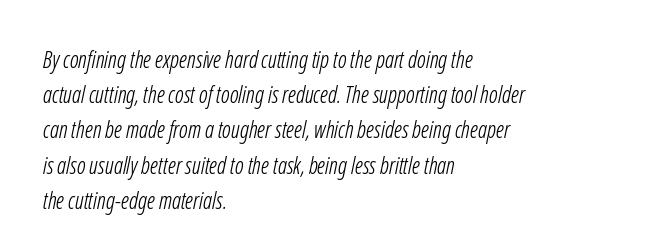
The string is rendered with underlining switched off. Each line starts at the same left margin while the right side varies. Quick note: interline space is typical. Stems and bowls with no extra thickness — not bold.
